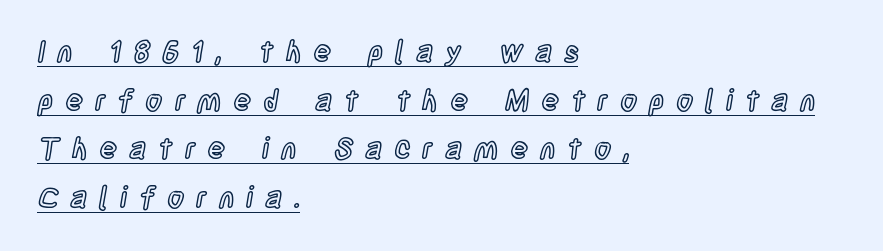
Q: Is the text italic (slanted)? A: Yes.
Q: Is the text underlined? A: Yes.
Q: How is the paragraph aligned? A: Left-aligned.
Q: Is the spacing between letters normal or unusually wide? A: Unusually wide.
Q: Is the spacing between lines tight, normal or loose? A: Normal.
Q: Width (condensed, normal, or wide)? A: Condensed.
Q: x-height? A: Large.
Q: Monospaced? A: No.
